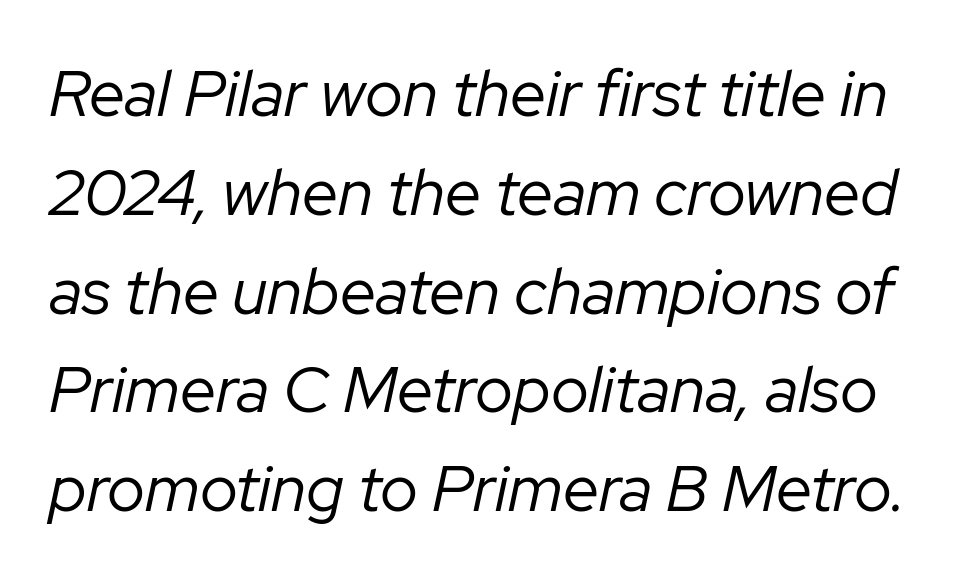
{"italic": "yes", "lean": "right", "slant_degrees": 12, "bold": "no", "weight": "regular", "width": "normal", "stroke_contrast": "low", "x_height": "medium", "monospaced": "no", "underline": "no", "line_spacing": "normal", "line_spacing_ratio": 1.52, "letter_spacing": "normal", "letter_spacing_em": 0.0, "glyph_px": 65}
